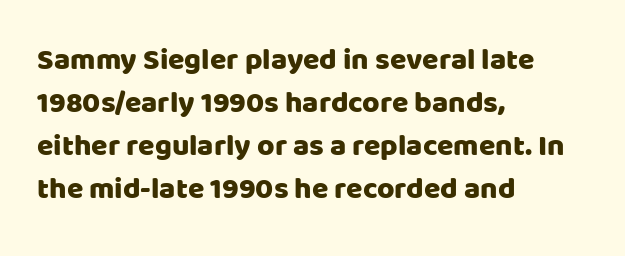
{"serif": "no", "italic": "no", "width": "normal", "stroke_contrast": "low", "x_height": "large", "monospaced": "no", "underline": "no", "align": "left", "line_spacing": "normal", "line_spacing_ratio": 1.43, "letter_spacing": "normal", "letter_spacing_em": 0.0, "glyph_px": 30}
